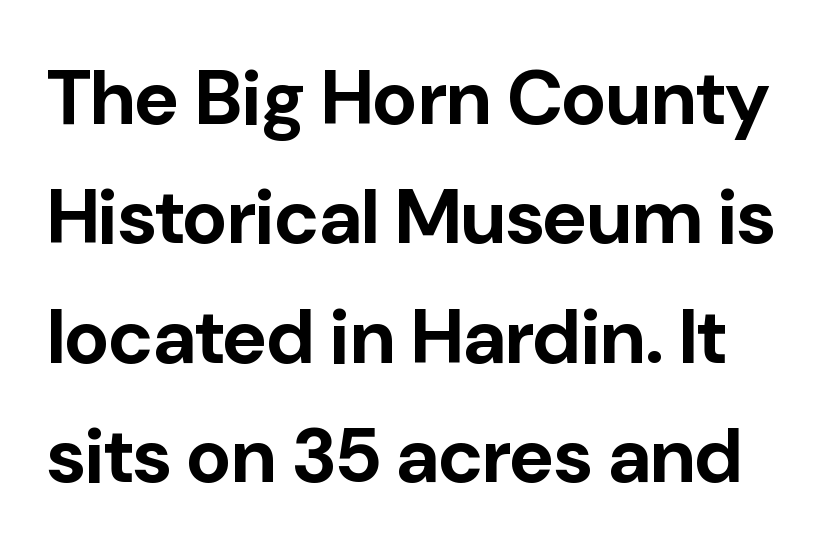
{"serif": "no", "italic": "no", "bold": "yes", "weight": "bold", "width": "normal", "stroke_contrast": "low", "x_height": "medium", "monospaced": "no", "underline": "no", "line_spacing": "normal", "line_spacing_ratio": 1.55, "letter_spacing": "normal", "letter_spacing_em": 0.0, "glyph_px": 77}
